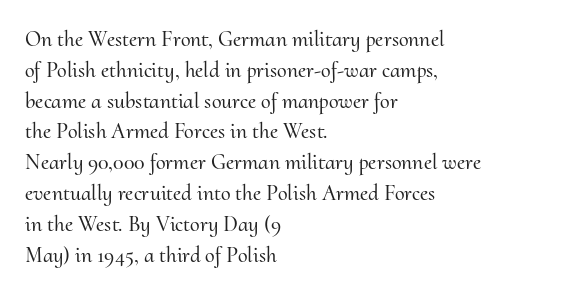
{"italic": "no", "underline": "no", "align": "left", "line_spacing": "normal", "line_spacing_ratio": 1.4, "letter_spacing": "normal", "letter_spacing_em": 0.0, "glyph_px": 22}
